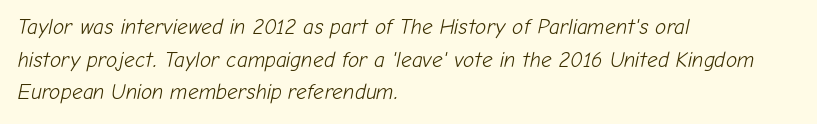
The image shows 21 px text type, italic (leaning right); set left-aligned, normal line spacing (1.55x), normal letter spacing, not underlined.
